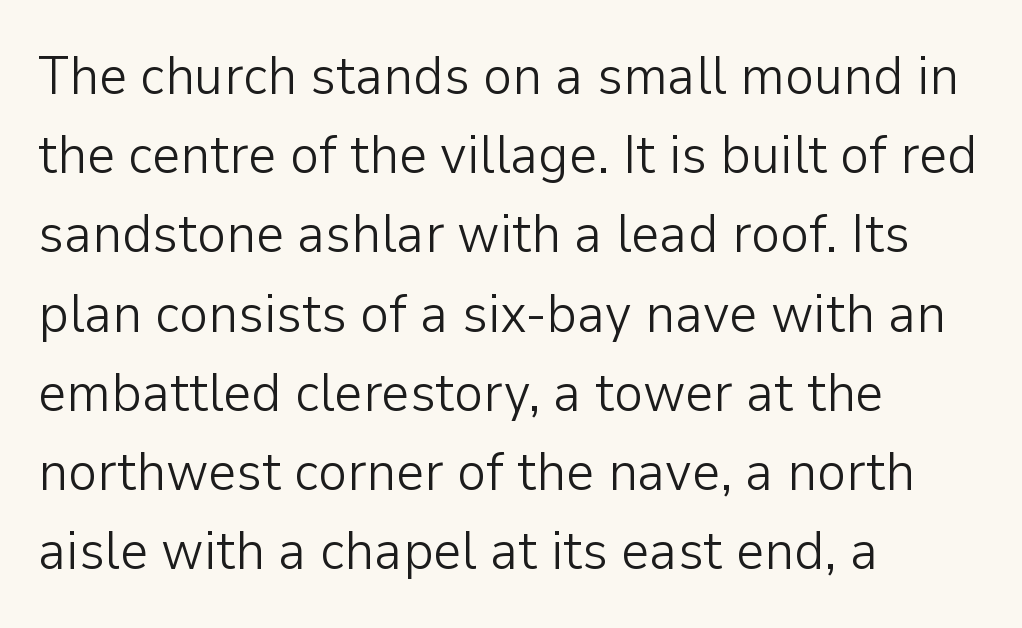
Q: Is the text bold? A: No.
Q: Is the text italic (slanted)? A: No, it is upright.
Q: Is the typeface a serif or a sans-serif typeface? A: Sans-serif.
Q: Is the text underlined? A: No.
Q: How is the paragraph aligned? A: Left-aligned.
Q: Is the spacing between letters normal or unusually wide? A: Normal.
Q: Is the spacing between lines tight, normal or loose? A: Normal.
Q: Width (condensed, normal, or wide)? A: Normal.
Q: Stroke contrast? A: Low.
Q: x-height? A: Medium.
Q: Monospaced? A: No.
